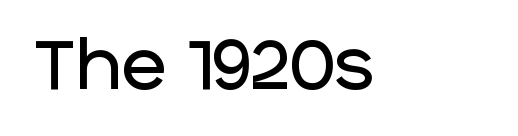
Has an underline been added? It has not. The letters sit at their default tracking, neither squeezed nor spread. It's the straight-up-and-down kind of type. Unlike a traditional serif, this face leaves its strokes unadorned. A typesetter would call this proportional, since set widths differ per character.
